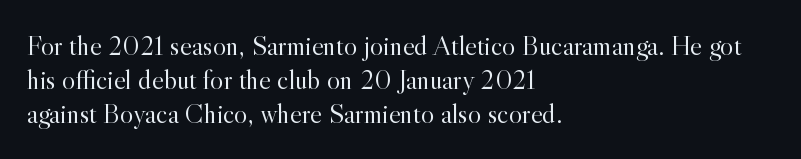
{"serif": "yes", "italic": "no", "bold": "no", "weight": "light", "width": "normal", "x_height": "small", "monospaced": "no", "underline": "no", "align": "left", "line_spacing_ratio": 1.22, "letter_spacing": "normal", "letter_spacing_em": 0.0, "glyph_px": 28}
